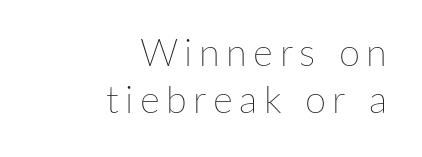
Q: Is the text bold? A: No.
Q: Is the text italic (slanted)? A: No, it is upright.
Q: Is the text underlined? A: No.
Q: How is the paragraph aligned? A: Right-aligned.
Q: Width (condensed, normal, or wide)? A: Normal.
Q: Stroke contrast? A: Low.
Q: x-height? A: Medium.
Q: Monospaced? A: No.
